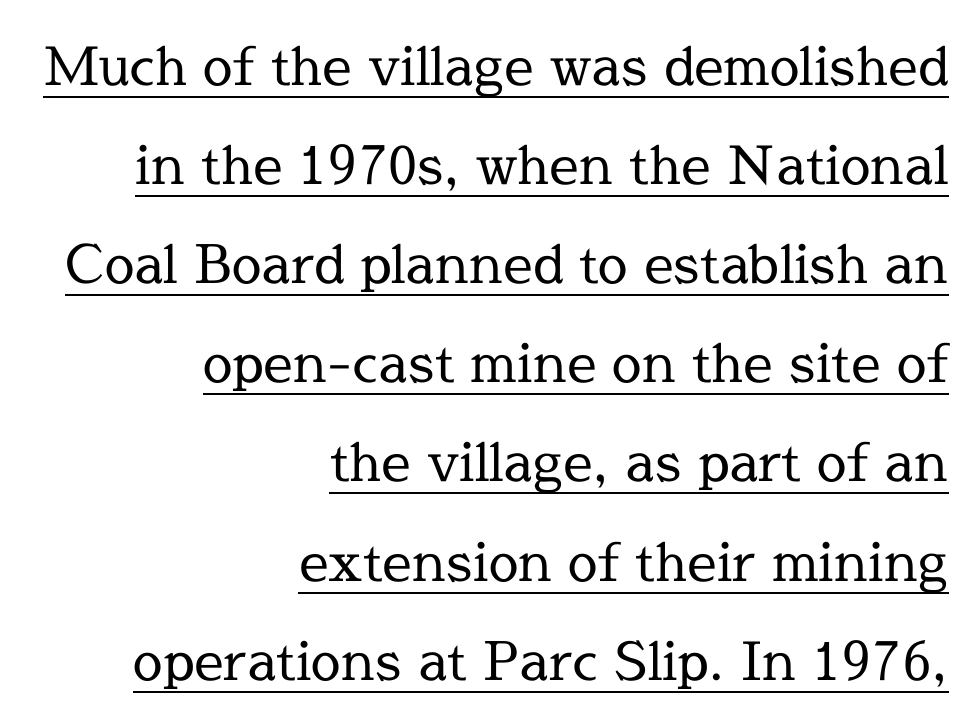
{"serif": "yes", "italic": "no", "bold": "no", "weight": "regular", "width": "normal", "x_height": "medium", "monospaced": "no", "underline": "yes", "align": "right", "line_spacing_ratio": 1.87, "letter_spacing": "normal", "letter_spacing_em": 0.0, "glyph_px": 53}
